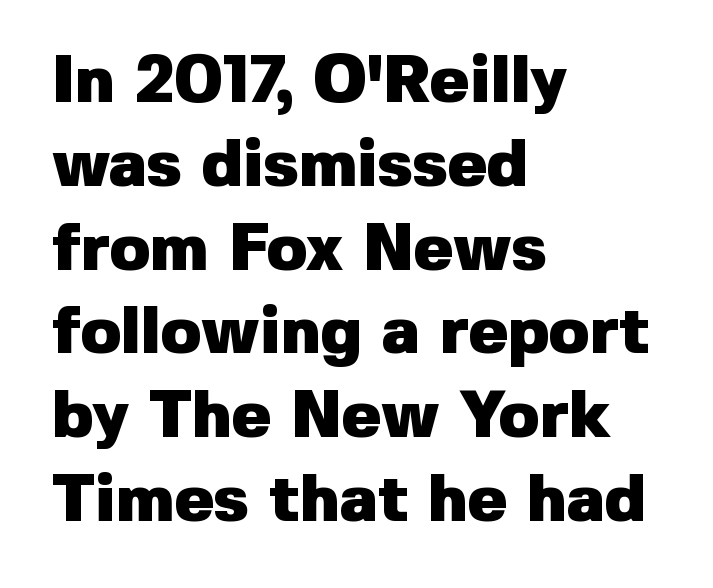
The image shows 66 px heavy sans-serif type, upright; set left-aligned, normal line spacing (1.27x), normal letter spacing, not underlined; low stroke contrast and a medium x-height.
